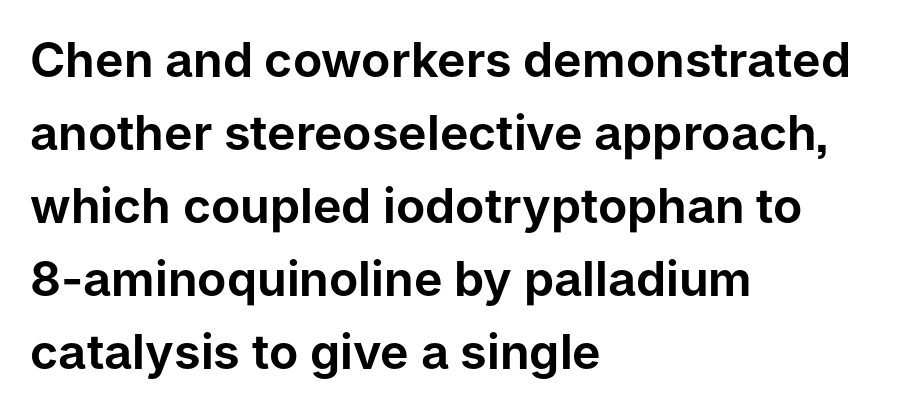
Examine the stroke ends and you'll find no serifs. Descender tails drop into unmarked territory. The letters stand straight up with perfectly vertical stems. Notice how descenders clear the ascenders below comfortably — that's standard leading.
